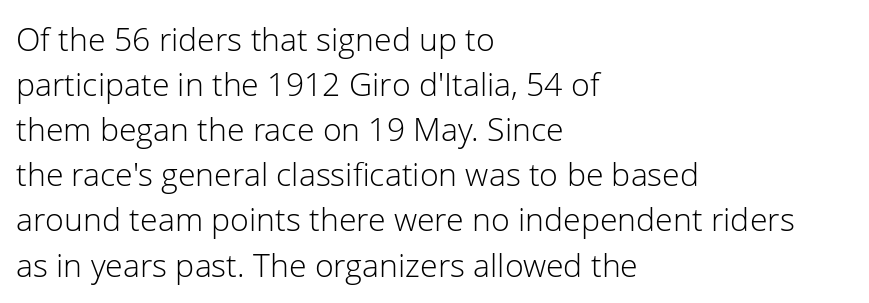
{"serif": "no", "italic": "no", "bold": "no", "weight": "light", "width": "normal", "stroke_contrast": "low", "x_height": "medium", "monospaced": "no", "underline": "no", "align": "left", "line_spacing": "normal", "line_spacing_ratio": 1.41, "letter_spacing": "normal", "letter_spacing_em": 0.0, "glyph_px": 32}
